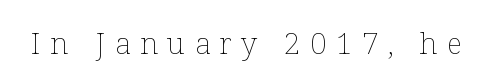
Stroke thickness stays within the range of a standard reading face or lighter. Notice how the stems are strictly vertical — no italics here. The space beneath each line is pristine and unruled. Varying glyph widths throughout — classic text-font behaviour.
